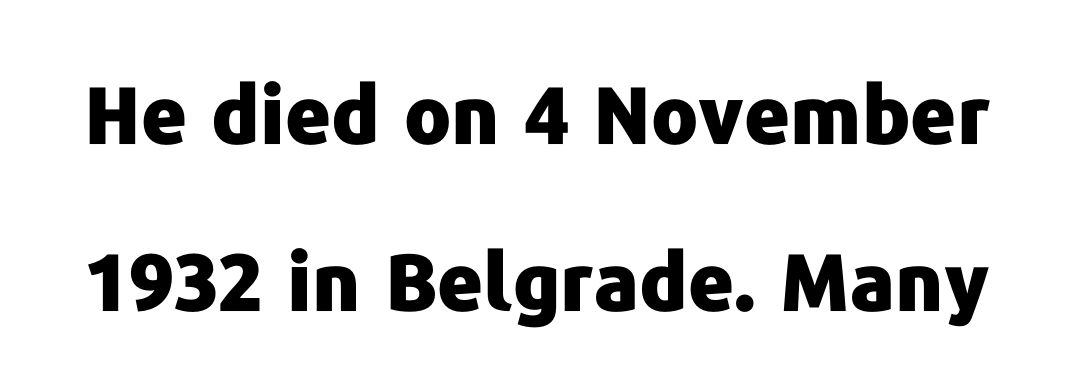
{"serif": "no", "italic": "no", "bold": "yes", "weight": "heavy", "width": "normal", "stroke_contrast": "low", "x_height": "medium", "monospaced": "no", "underline": "no", "line_spacing": "loose", "line_spacing_ratio": 2.11, "letter_spacing": "normal", "letter_spacing_em": 0.0, "glyph_px": 79}
